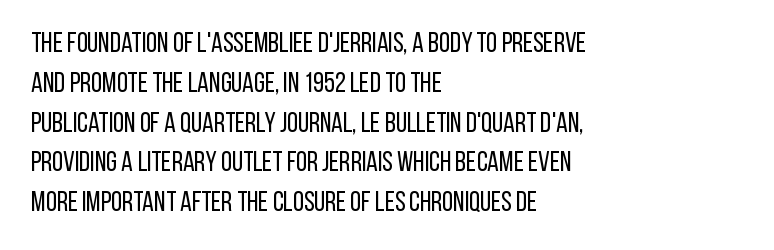
Rows of type keep a routine distance in the vertical direction. A clean baseline with only descenders dipping below it. Compared with a typical body face, this is equally light or lighter still. Each letter keeps its own natural width here, so spacing adapts to shape. You could call the tracking neutral — neither tight nor loose. Observe the absence of serifs on each vertical stroke in this sample.
